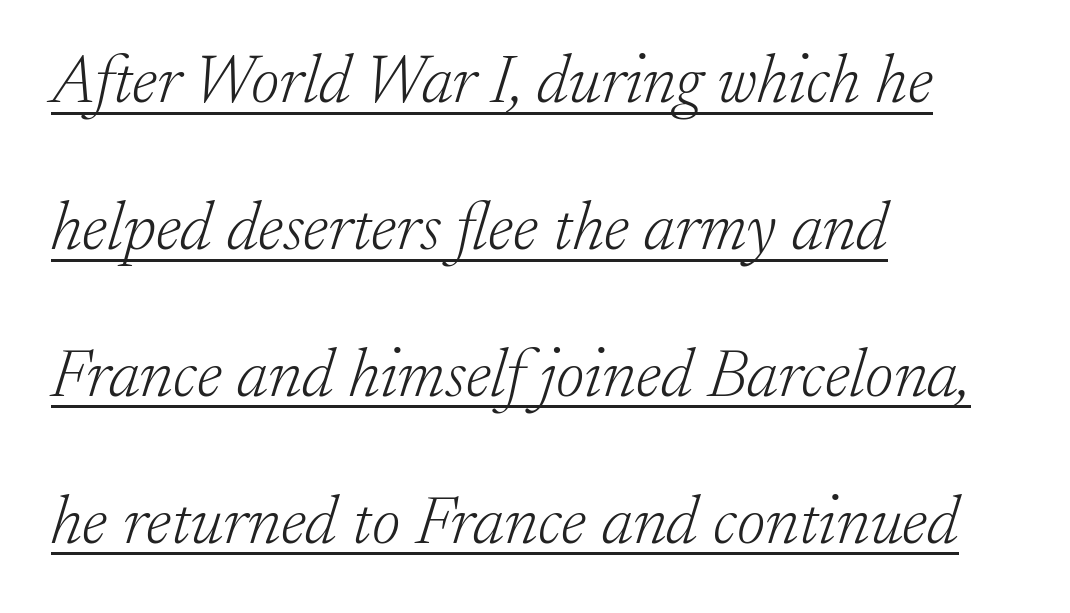
{"serif": "yes", "italic": "yes", "lean": "right", "slant_degrees": 17, "bold": "no", "weight": "light", "width": "normal", "stroke_contrast": "low", "x_height": "small", "monospaced": "no", "underline": "yes", "align": "left", "line_spacing": "loose", "line_spacing_ratio": 2.13, "letter_spacing": "normal", "letter_spacing_em": 0.0, "glyph_px": 69}
